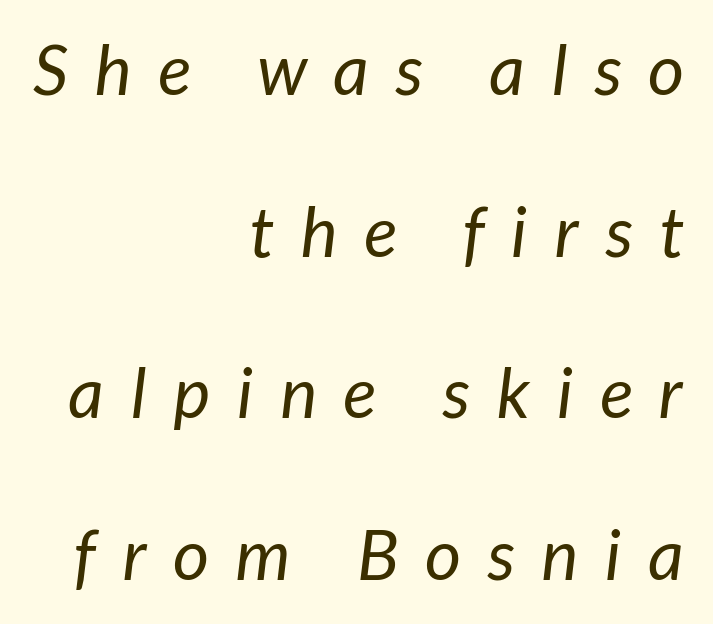
One glance says open: line gaps are wider than usual. Beneath every word, the page is bare. The letters are spread apart with noticeably loose tracking. The passage shown is typed in a proportional face where columns would drift.
